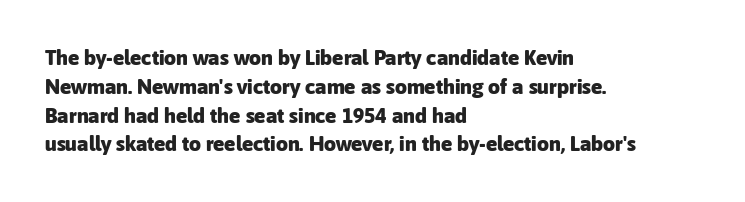
Leftover space on each line is placed entirely after the last word. The baseline area is clear. Tracking value appears to be zero — textbook default spacing. Is the type bold? Yes — the strokes are clearly thick and heavy.
